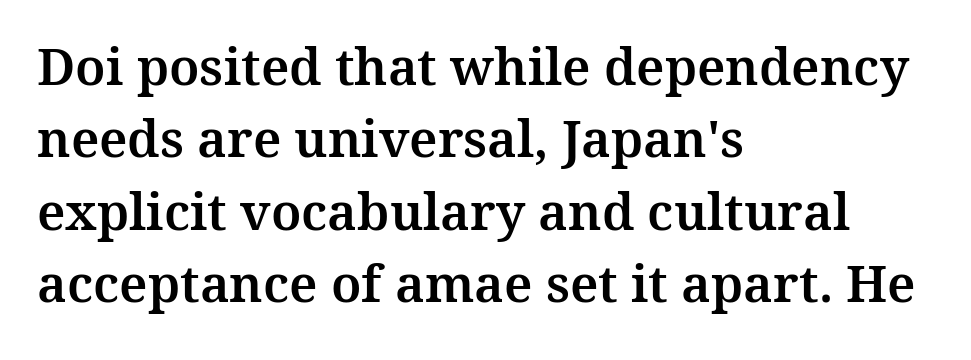
Q: Is the text italic (slanted)? A: No, it is upright.
Q: Is the typeface a serif or a sans-serif typeface? A: Serif.
Q: Is the text underlined? A: No.
Q: How is the paragraph aligned? A: Left-aligned.
Q: Is the spacing between letters normal or unusually wide? A: Normal.
Q: Is the spacing between lines tight, normal or loose? A: Normal.
Q: Width (condensed, normal, or wide)? A: Normal.
Q: Stroke contrast? A: Medium.
Q: x-height? A: Medium.
Q: Monospaced? A: No.
